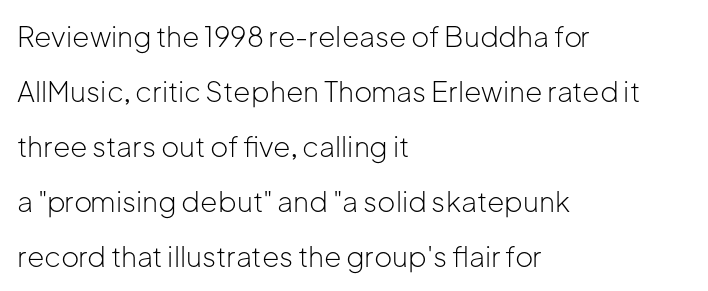
{"serif": "no", "italic": "no", "bold": "no", "weight": "light", "width": "normal", "stroke_contrast": "low", "x_height": "medium", "monospaced": "no", "underline": "no", "align": "left", "line_spacing": "loose", "line_spacing_ratio": 1.96, "letter_spacing": "normal", "letter_spacing_em": 0.0, "glyph_px": 28}
